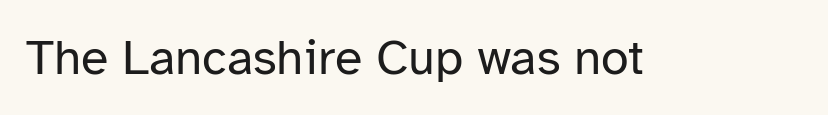
Q: Is the text bold? A: No.
Q: Is the text italic (slanted)? A: No, it is upright.
Q: Is the typeface a serif or a sans-serif typeface? A: Sans-serif.
Q: Is the text underlined? A: No.
Q: Is the spacing between letters normal or unusually wide? A: Normal.
Q: Width (condensed, normal, or wide)? A: Normal.
Q: Stroke contrast? A: Low.
Q: x-height? A: Medium.
Q: Monospaced? A: No.
